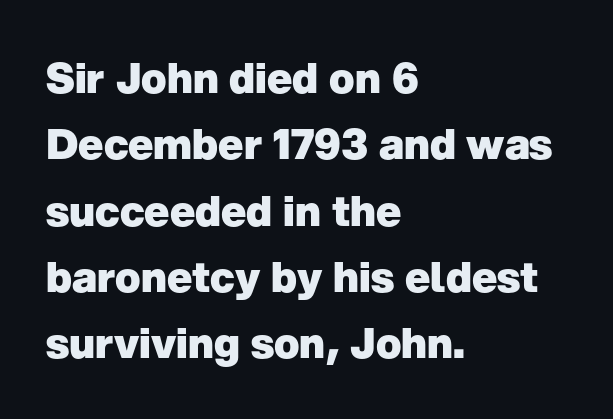
The image shows 42 px heavy sans-serif type, upright; set left-aligned, normal line spacing (1.58x), normal letter spacing, not underlined; low stroke contrast and a medium x-height.
